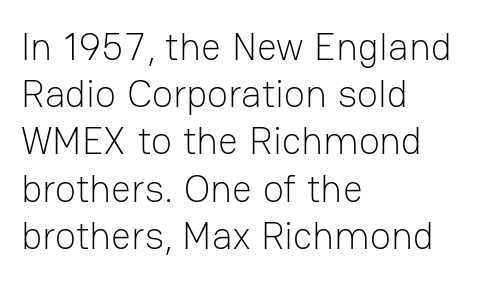
{"serif": "no", "italic": "no", "bold": "no", "weight": "light", "width": "normal", "stroke_contrast": "low", "x_height": "medium", "monospaced": "no", "underline": "no", "align": "left", "line_spacing_ratio": 1.21, "letter_spacing": "normal", "letter_spacing_em": 0.0, "glyph_px": 39}
